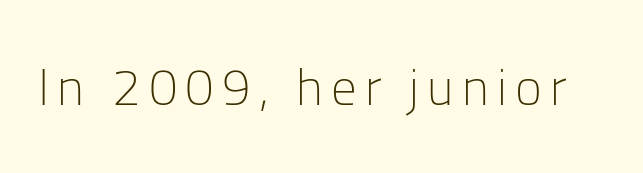
The image shows 51 px light sans-serif type, upright; set not underlined; low stroke contrast and a medium x-height.
